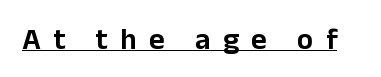
The image shows 30 px sans-serif type, upright; set unusually wide letter spacing (+0.41 em), underlined; low stroke contrast and a medium x-height.
